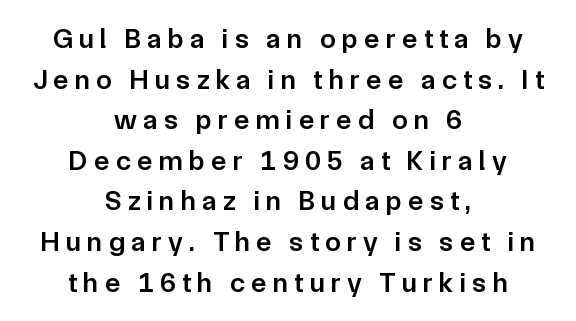
The image shows 28 px semibold sans-serif type, upright; set centered, normal line spacing (1.45x), unusually wide letter spacing (+0.23 em), not underlined; low stroke contrast and a medium x-height.
